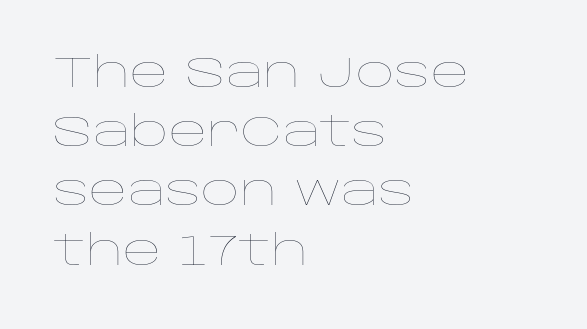
Layout note: lines flush left. Observe the ordinary spacing: letters are neighbours, not strangers. Summary of vertical rhythm: regular, with standard interline spacing. Is there any slant? The stems are plumb.
